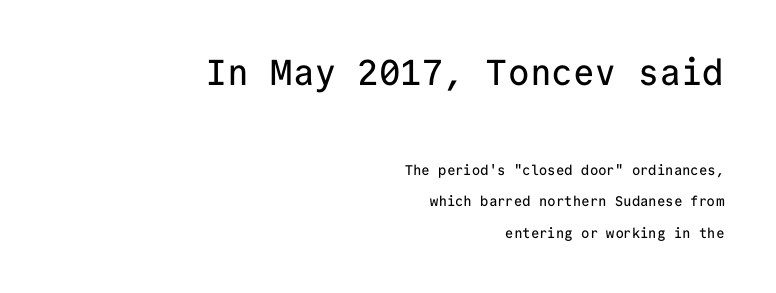
{"serif": "no", "italic": "no", "width": "normal", "stroke_contrast": "low", "x_height": "medium", "monospaced": "yes", "underline": "no", "align": "right", "line_spacing": "loose", "line_spacing_ratio": 2.25, "letter_spacing": "normal", "letter_spacing_em": 0.0, "larger_block": "first", "size_ratio": 2.57, "glyph_px": 36}
